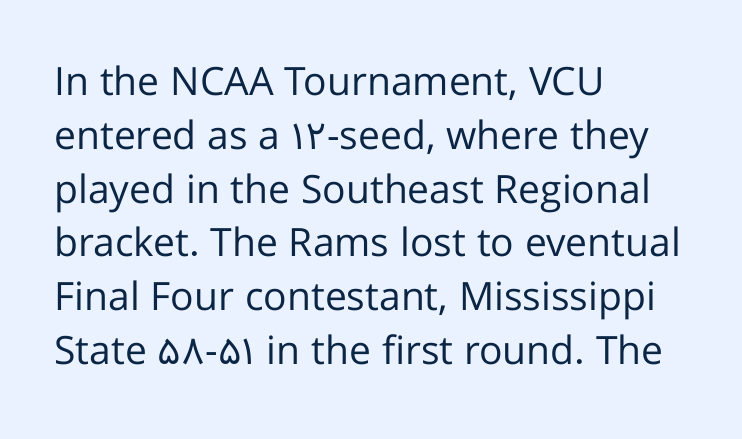
{"serif": "no", "italic": "no", "bold": "no", "weight": "regular", "width": "normal", "stroke_contrast": "low", "x_height": "medium", "monospaced": "no", "underline": "no", "align": "left", "line_spacing": "normal", "line_spacing_ratio": 1.38, "letter_spacing": "normal", "letter_spacing_em": 0.0, "glyph_px": 39}
